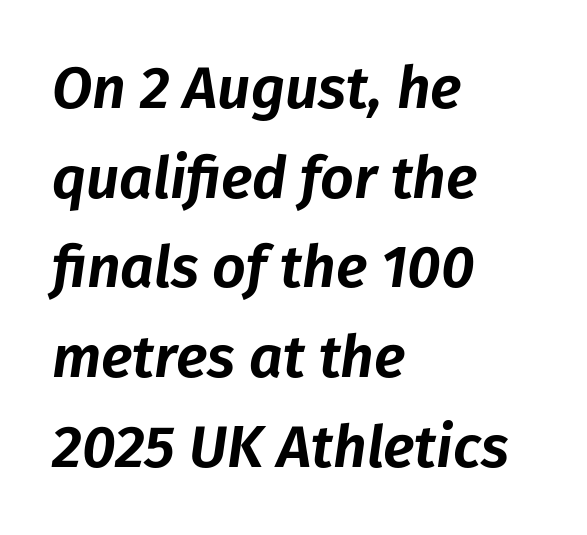
The image shows 59 px text type, italic (leaning right); set left-aligned, normal line spacing (1.52x), normal letter spacing, not underlined; low stroke contrast and a medium x-height.
